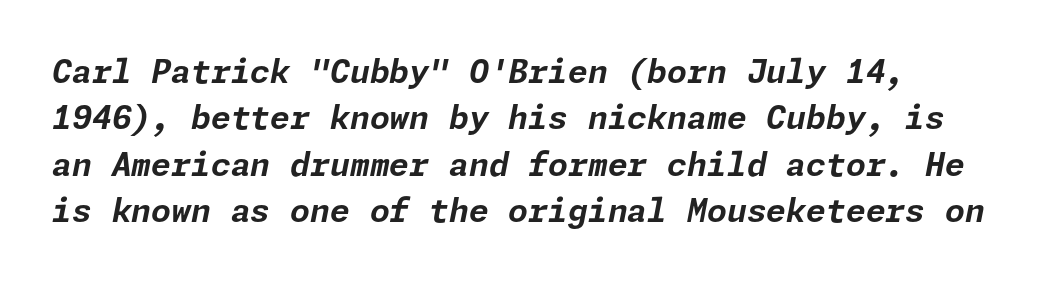
The image shows 32 px bold type, italic (leaning right); set normal line spacing (1.45x), normal letter spacing, not underlined; low stroke contrast and a medium x-height.
